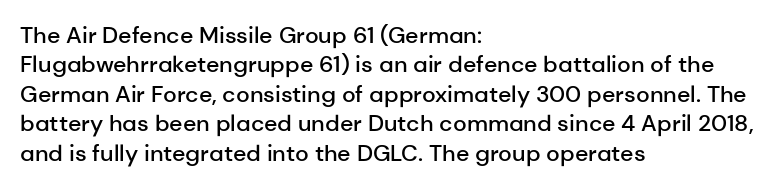
Q: Is the text bold? A: Semi-bold.
Q: Is the text italic (slanted)? A: No, it is upright.
Q: Is the text underlined? A: No.
Q: How is the paragraph aligned? A: Left-aligned.
Q: Is the spacing between letters normal or unusually wide? A: Normal.
Q: Is the spacing between lines tight, normal or loose? A: Normal.
